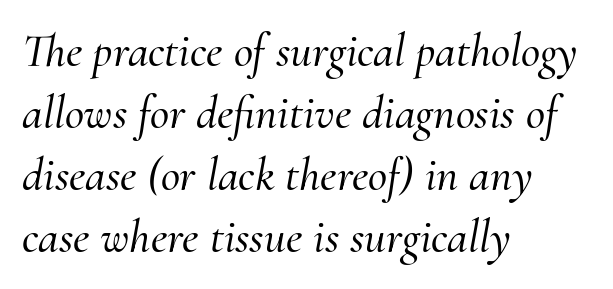
Q: Is the text italic (slanted)? A: Yes, it leans right by about 10 degrees.
Q: Is the typeface a serif or a sans-serif typeface? A: Serif.
Q: Is the text underlined? A: No.
Q: How is the paragraph aligned? A: Left-aligned.
Q: Is the spacing between letters normal or unusually wide? A: Normal.
Q: Is the spacing between lines tight, normal or loose? A: Normal.
Q: Width (condensed, normal, or wide)? A: Normal.
Q: Stroke contrast? A: Medium.
Q: x-height? A: Small.
Q: Monospaced? A: No.
